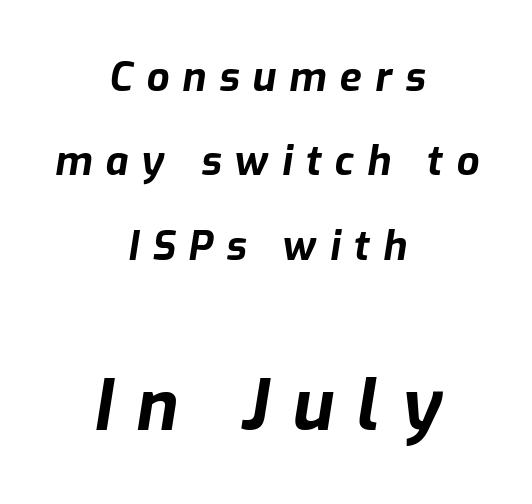
Q: Is the text bold? A: Yes.
Q: Is the text italic (slanted)? A: Yes, it leans right by about 9 degrees.
Q: Is the text underlined? A: No.
Q: How is the paragraph aligned? A: Centered.
Q: Is the spacing between letters normal or unusually wide? A: Unusually wide.
Q: Is the spacing between lines tight, normal or loose? A: Loose.
Q: Which block of text is set in a larger size, the first (top) or the second (bottom)? A: The second (bottom) one.
Q: Width (condensed, normal, or wide)? A: Normal.
Q: Stroke contrast? A: Low.
Q: x-height? A: Medium.
Q: Monospaced? A: No.
